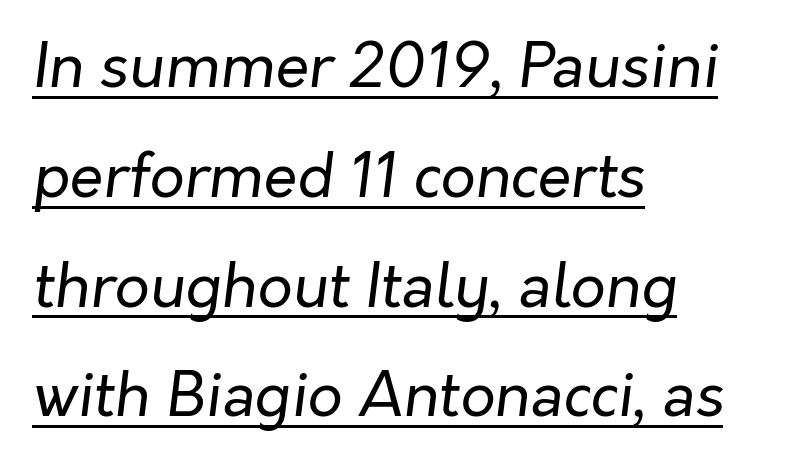
{"italic": "yes", "lean": "right", "slant_degrees": 7, "bold": "no", "weight": "regular", "width": "normal", "stroke_contrast": "low", "x_height": "medium", "monospaced": "no", "underline": "yes", "align": "left", "line_spacing_ratio": 1.8, "letter_spacing": "normal", "letter_spacing_em": 0.0, "glyph_px": 61}
